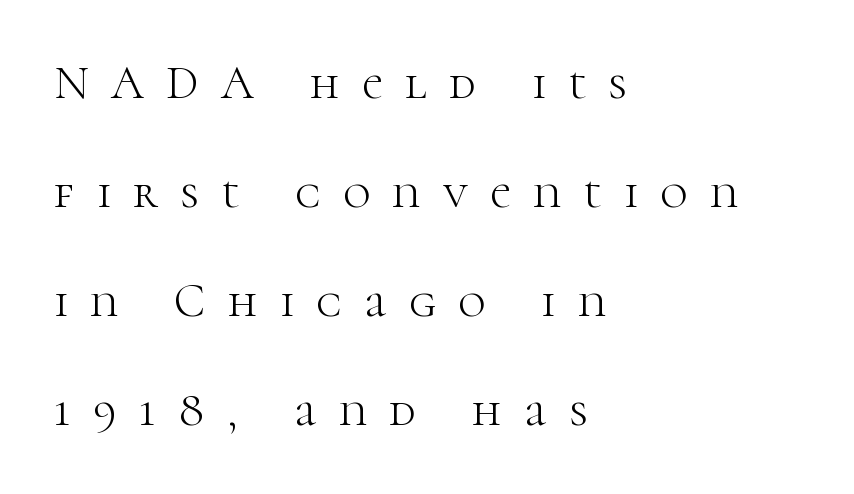
The image shows 47 px light serif type, upright; set left-aligned, loose line spacing (2.32x), unusually wide letter spacing (+0.48 em), not underlined; high stroke contrast and a medium x-height.
